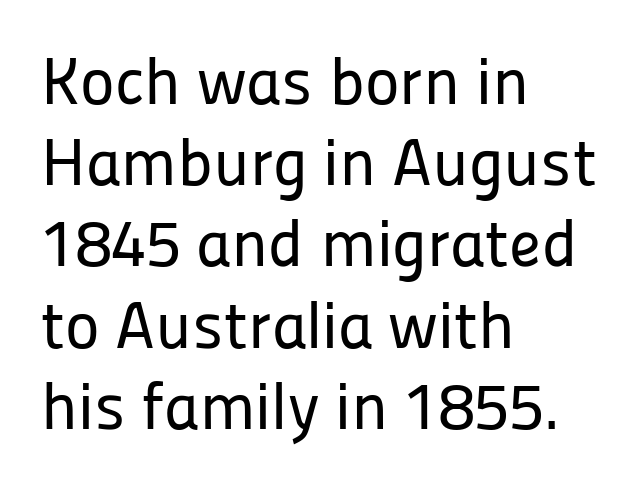
Q: Is the text italic (slanted)? A: No, it is upright.
Q: Is the typeface a serif or a sans-serif typeface? A: Sans-serif.
Q: Is the text underlined? A: No.
Q: How is the paragraph aligned? A: Left-aligned.
Q: Is the spacing between letters normal or unusually wide? A: Normal.
Q: Width (condensed, normal, or wide)? A: Normal.
Q: Stroke contrast? A: Low.
Q: x-height? A: Medium.
Q: Monospaced? A: No.
